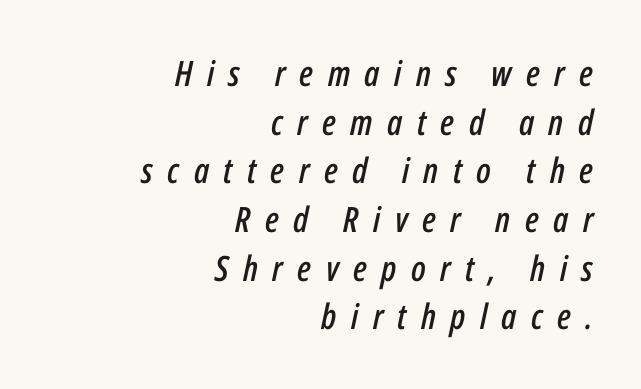
Does the lettering tilt? It does — this is italic. The passage shown is typed in a proportional face where columns would drift. Normally led — the rows are evenly, conventionally spaced. Underlining? Definitely not there.
